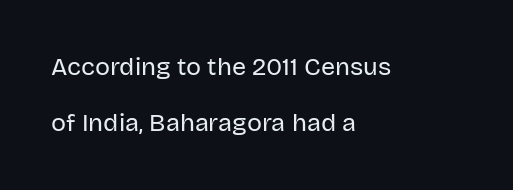
{"italic": "no", "bold": "no", "underline": "no", "align": "left", "line_spacing": "loose", "line_spacing_ratio": 2.26, "letter_spacing": "normal", "letter_spacing_em": 0.0, "glyph_px": 25}
